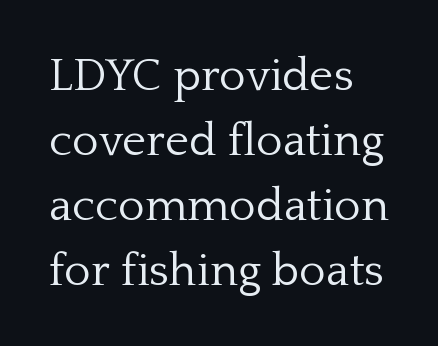
{"serif": "yes", "italic": "no", "bold": "no", "weight": "light", "width": "normal", "stroke_contrast": "low", "x_height": "medium", "monospaced": "no", "underline": "no", "align": "left", "line_spacing": "normal", "line_spacing_ratio": 1.41, "letter_spacing": "normal", "letter_spacing_em": 0.0, "glyph_px": 46}
